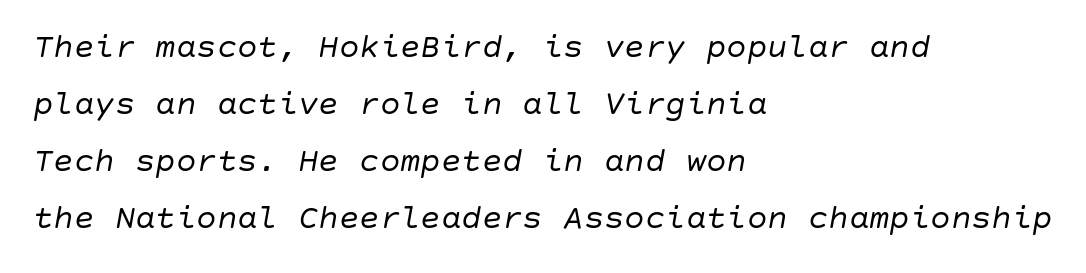
Q: Is the text bold? A: No.
Q: Is the text italic (slanted)? A: Yes, it leans right by about 10 degrees.
Q: Is the text underlined? A: No.
Q: How is the paragraph aligned? A: Left-aligned.
Q: Is the spacing between letters normal or unusually wide? A: Normal.
Q: Is the spacing between lines tight, normal or loose? A: Normal.
Q: Width (condensed, normal, or wide)? A: Normal.
Q: Stroke contrast? A: Low.
Q: x-height? A: Large.
